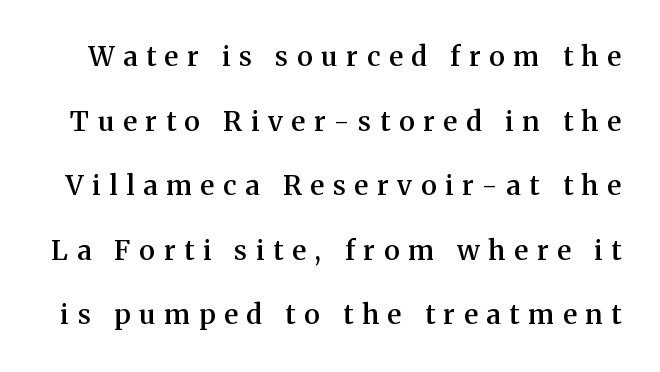
Descender tails drop into unmarked territory. Typographic density is moderately raised because the face is semibold. Look at the tracking — it's clearly loosened, letters drifting apart. Vertically, the passage feels expansive, rows floating well apart.
